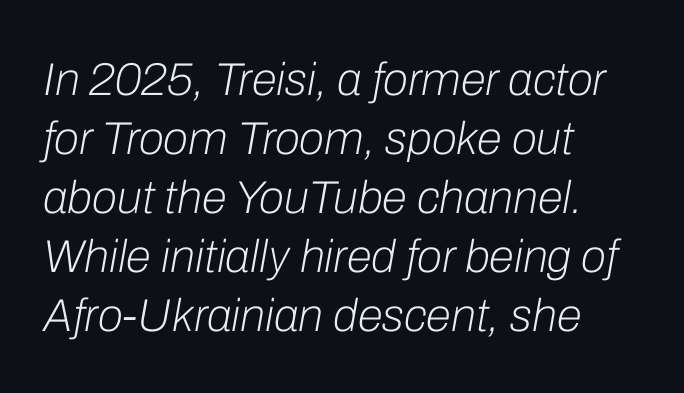
Layout note: lines flush left. Any mark beneath the type? The region is blank. Whoever set this chose a conventional vertical rhythm. Note the varied advance widths — an 'i' is clearly narrower than an 'm'. Tall strokes in this sample are angled rather than plumb. How are the letters spaced? Ordinarily, with no added tracking.
